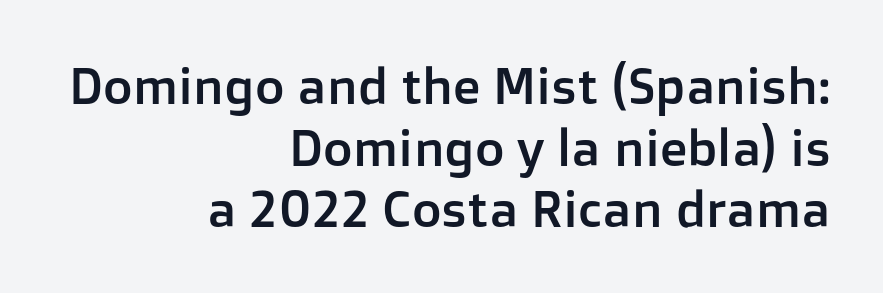
Q: Is the text italic (slanted)? A: No, it is upright.
Q: Is the typeface a serif or a sans-serif typeface? A: Sans-serif.
Q: Is the text underlined? A: No.
Q: How is the paragraph aligned? A: Right-aligned.
Q: Is the spacing between letters normal or unusually wide? A: Normal.
Q: Width (condensed, normal, or wide)? A: Normal.
Q: Stroke contrast? A: Low.
Q: x-height? A: Medium.
Q: Monospaced? A: No.
